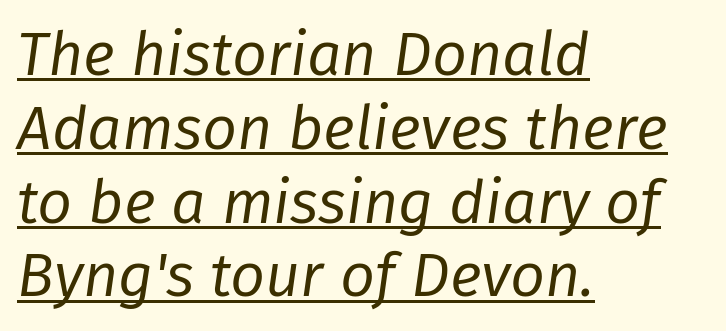
Q: Is the text bold? A: No.
Q: Is the text italic (slanted)? A: Yes, it leans right by about 8 degrees.
Q: Is the text underlined? A: Yes.
Q: How is the paragraph aligned? A: Left-aligned.
Q: Is the spacing between letters normal or unusually wide? A: Normal.
Q: Width (condensed, normal, or wide)? A: Normal.
Q: Stroke contrast? A: Low.
Q: x-height? A: Medium.
Q: Monospaced? A: No.
